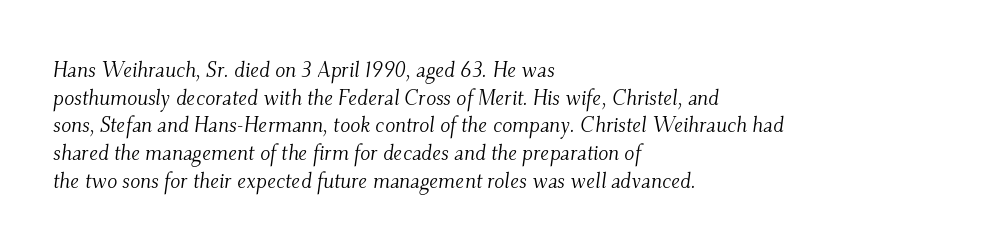
{"italic": "yes", "lean": "right", "slant_degrees": 9, "bold": "no", "underline": "no", "align": "left", "line_spacing": "normal", "line_spacing_ratio": 1.32, "letter_spacing": "normal", "letter_spacing_em": 0.0, "glyph_px": 21}
